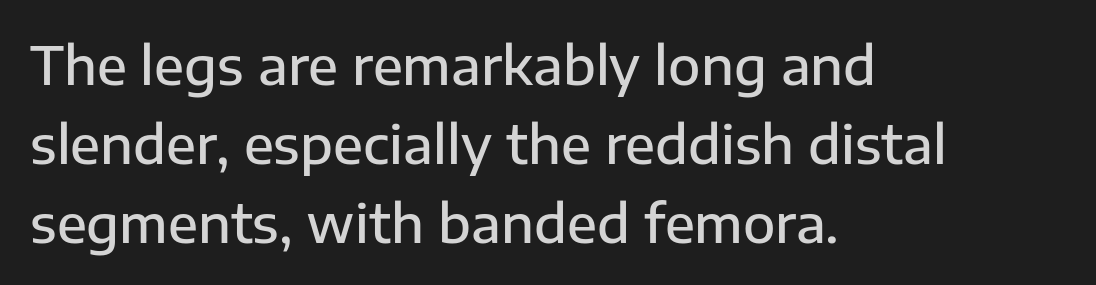
Q: Is the text bold? A: Semi-bold.
Q: Is the text italic (slanted)? A: No, it is upright.
Q: Is the typeface a serif or a sans-serif typeface? A: Sans-serif.
Q: Is the text underlined? A: No.
Q: How is the paragraph aligned? A: Left-aligned.
Q: Is the spacing between letters normal or unusually wide? A: Normal.
Q: Is the spacing between lines tight, normal or loose? A: Normal.
Q: Width (condensed, normal, or wide)? A: Normal.
Q: Stroke contrast? A: Low.
Q: x-height? A: Medium.
Q: Monospaced? A: No.
